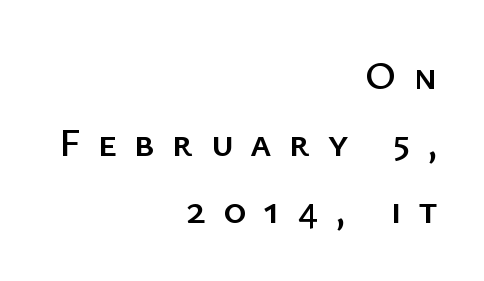
Q: Is the text italic (slanted)? A: No, it is upright.
Q: Is the typeface a serif or a sans-serif typeface? A: Sans-serif.
Q: Is the text underlined? A: No.
Q: How is the paragraph aligned? A: Right-aligned.
Q: Is the spacing between letters normal or unusually wide? A: Unusually wide.
Q: Is the spacing between lines tight, normal or loose? A: Normal.
Q: Width (condensed, normal, or wide)? A: Normal.
Q: Stroke contrast? A: Low.
Q: x-height? A: Medium.
Q: Monospaced? A: No.
